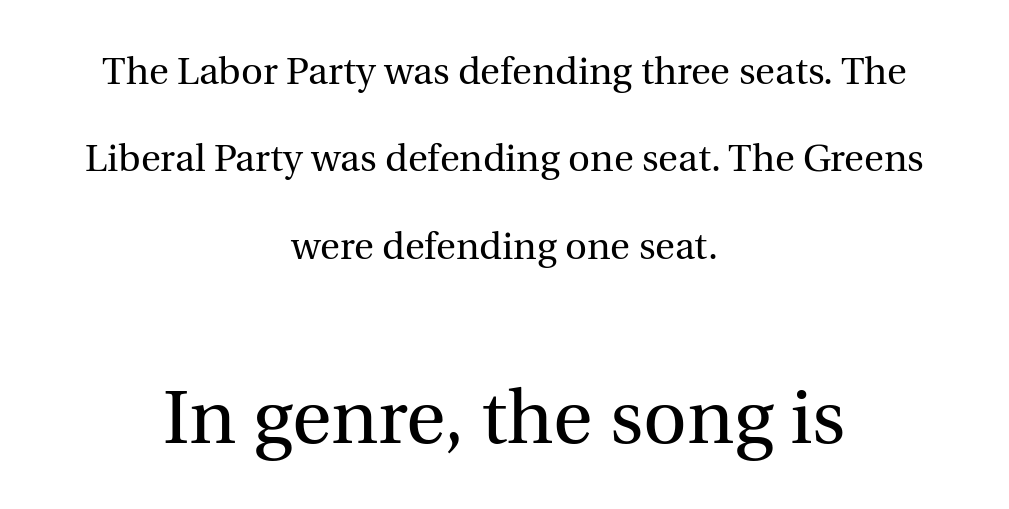
The image shows 76 px regular-weight serif type, upright; set centered, loose line spacing (2.3x), normal letter spacing, not underlined; the second (bottom) block is 2.0x larger; a medium x-height.
